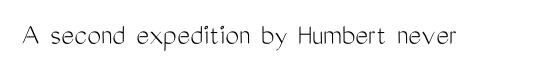
The image shows 31 px light, condensed sans-serif type, upright; set normal letter spacing, not underlined; medium stroke contrast and a medium x-height.
